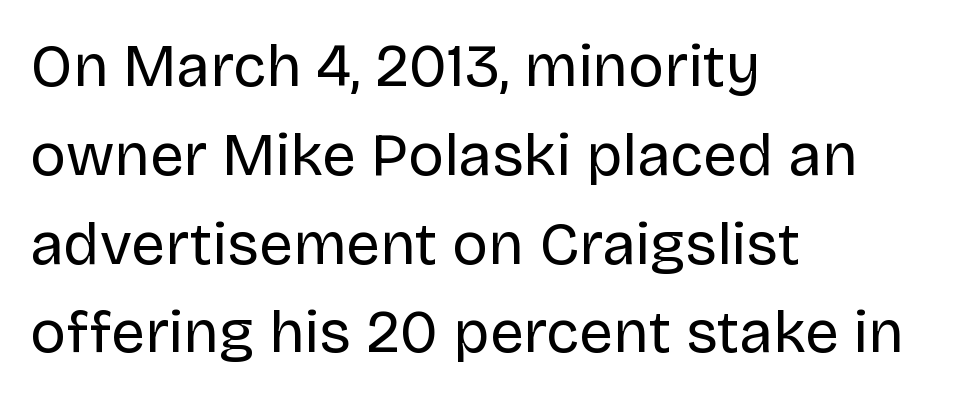
{"serif": "no", "italic": "no", "bold": "no", "weight": "regular", "width": "normal", "stroke_contrast": "low", "x_height": "large", "monospaced": "no", "underline": "no", "align": "left", "line_spacing": "normal", "line_spacing_ratio": 1.48, "letter_spacing": "normal", "letter_spacing_em": 0.0, "glyph_px": 60}
